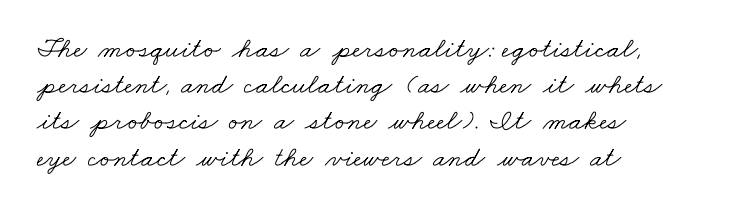
The image shows 29 px light, wide serif type; set left-aligned, normal line spacing (1.25x), normal letter spacing, not underlined; low stroke contrast and a small x-height.
